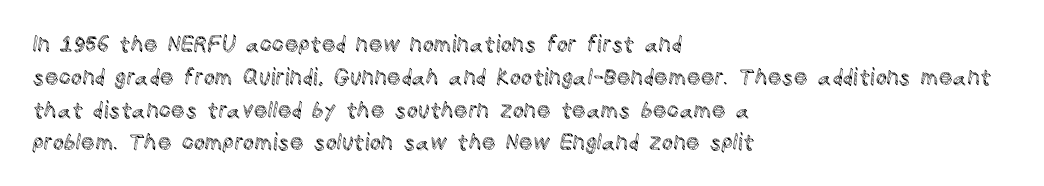
The image shows 22 px text type; set left-aligned, normal line spacing (1.49x), normal letter spacing, not underlined.
